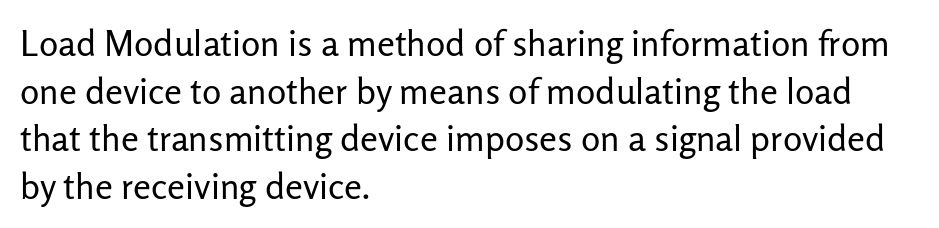
Observe the absence of serifs on each vertical stroke in this sample. Notice how descenders clear the ascenders below comfortably — that's standard leading. Line starts are locked; line ends wander. A typesetter would call this proportional, since set widths differ per character. The passage shown is not underscored anywhere. A typesetter would mark this as roman, not italic.
